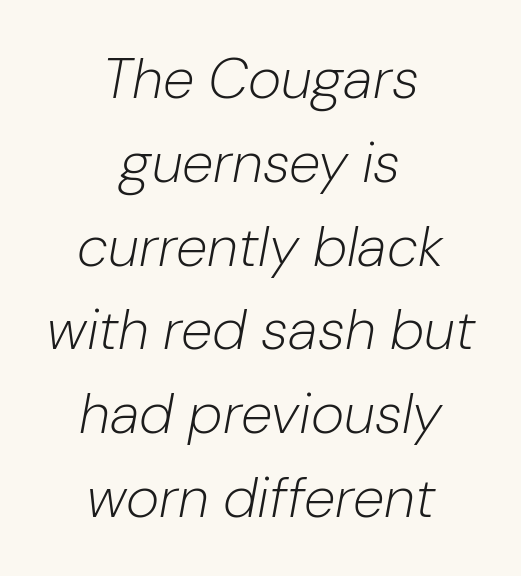
It's the slanting kind of type. Both edges are ragged and mirror each other, which tells us the setting is centered. Summary of weight: not heavy and not bold. This rendering leaves character spacing at its baseline value. Quick note: underline off.
